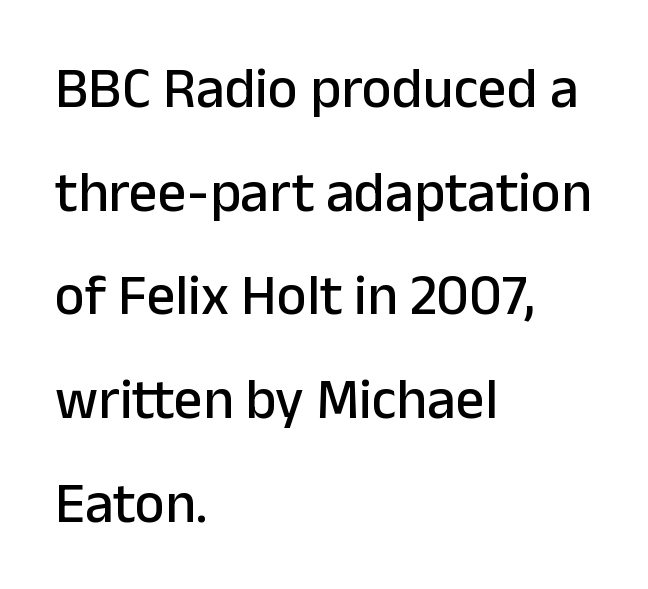
Q: Is the text italic (slanted)? A: No, it is upright.
Q: Is the typeface a serif or a sans-serif typeface? A: Sans-serif.
Q: Is the text underlined? A: No.
Q: How is the paragraph aligned? A: Left-aligned.
Q: Is the spacing between letters normal or unusually wide? A: Normal.
Q: Width (condensed, normal, or wide)? A: Normal.
Q: Stroke contrast? A: Low.
Q: x-height? A: Medium.
Q: Monospaced? A: No.
